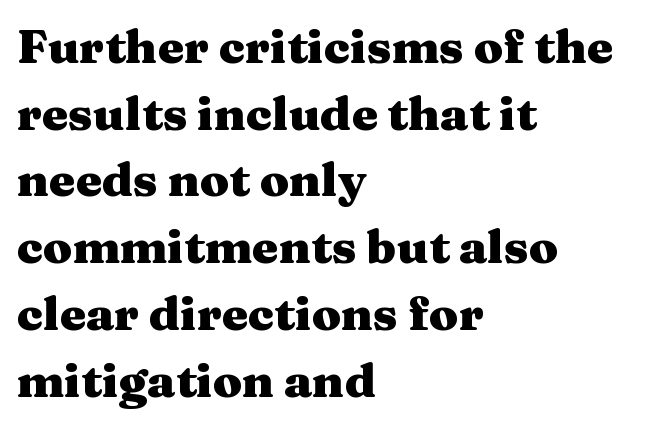
{"serif": "yes", "italic": "no", "bold": "yes", "weight": "heavy", "width": "wide", "stroke_contrast": "medium", "x_height": "medium", "monospaced": "no", "underline": "no", "align": "left", "line_spacing": "normal", "line_spacing_ratio": 1.42, "letter_spacing": "normal", "letter_spacing_em": 0.0, "glyph_px": 47}
